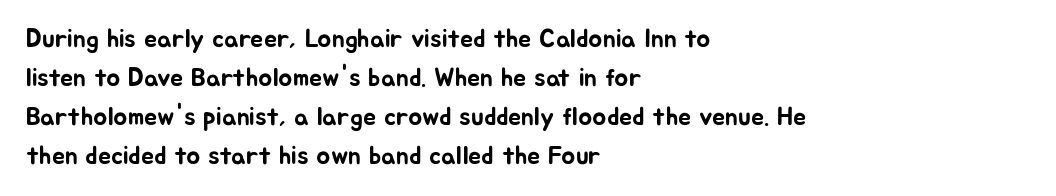
The image shows 26 px text type, upright; set left-aligned, normal line spacing (1.5x), normal letter spacing, not underlined.
